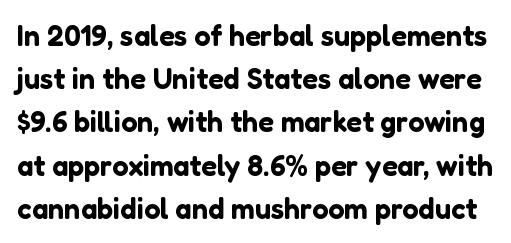
Whoever set this chose a conventional vertical rhythm. Default kerning and tracking; the words read as compact shapes. The lettering stays uniformly vertical, giving the passage a roman look. Here the designer chose a conventional face with non-uniform glyph widths. The passage shown is typeset with a sans-serif family. Only glyphs here, with clear space below each row.
